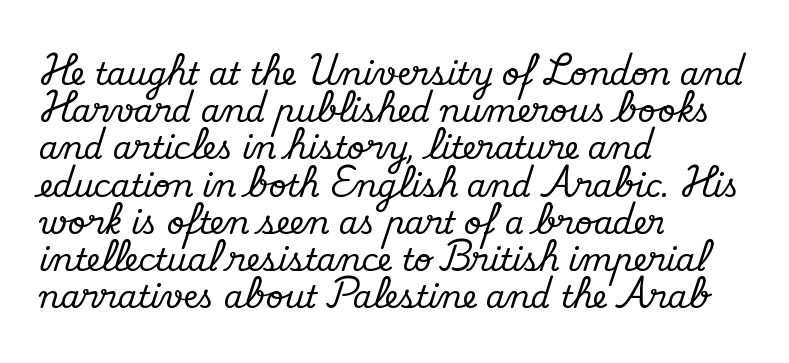
{"serif": "yes", "width": "normal", "stroke_contrast": "medium", "x_height": "small", "monospaced": "no", "underline": "no", "align": "left", "line_spacing_ratio": 1.2, "letter_spacing": "normal", "letter_spacing_em": 0.0, "glyph_px": 31}
